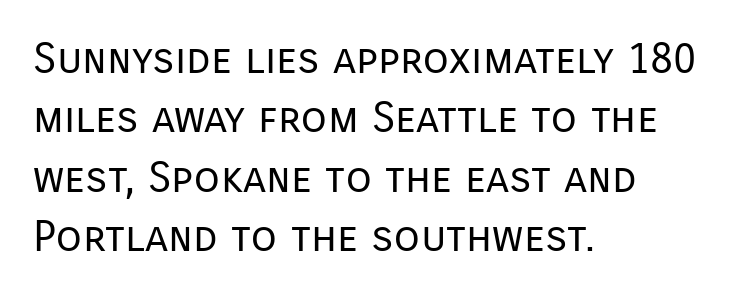
Q: Is the text bold? A: No.
Q: Is the text italic (slanted)? A: No, it is upright.
Q: Is the typeface a serif or a sans-serif typeface? A: Sans-serif.
Q: Is the text underlined? A: No.
Q: How is the paragraph aligned? A: Left-aligned.
Q: Is the spacing between letters normal or unusually wide? A: Normal.
Q: Is the spacing between lines tight, normal or loose? A: Normal.
Q: Width (condensed, normal, or wide)? A: Normal.
Q: Stroke contrast? A: Low.
Q: x-height? A: Medium.
Q: Monospaced? A: No.
